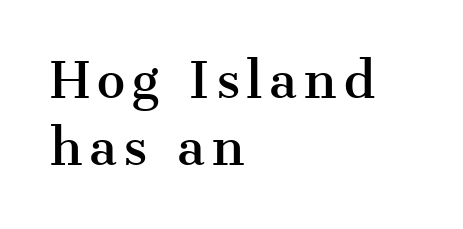
The image shows 48 px serif type, upright; set left-aligned, normal line spacing (1.39x), not underlined; medium stroke contrast and a medium x-height.
